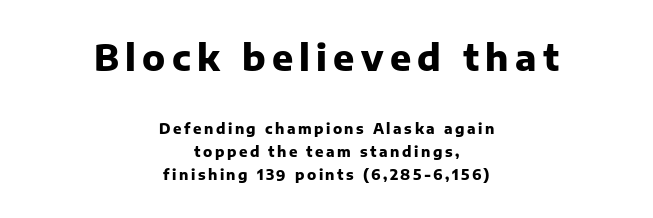
{"serif": "no", "italic": "no", "bold": "yes", "weight": "heavy", "width": "normal", "stroke_contrast": "low", "x_height": "medium", "monospaced": "no", "underline": "no", "align": "center", "line_spacing": "normal", "line_spacing_ratio": 1.63, "larger_block": "first", "size_ratio": 2.5, "glyph_px": 35}
